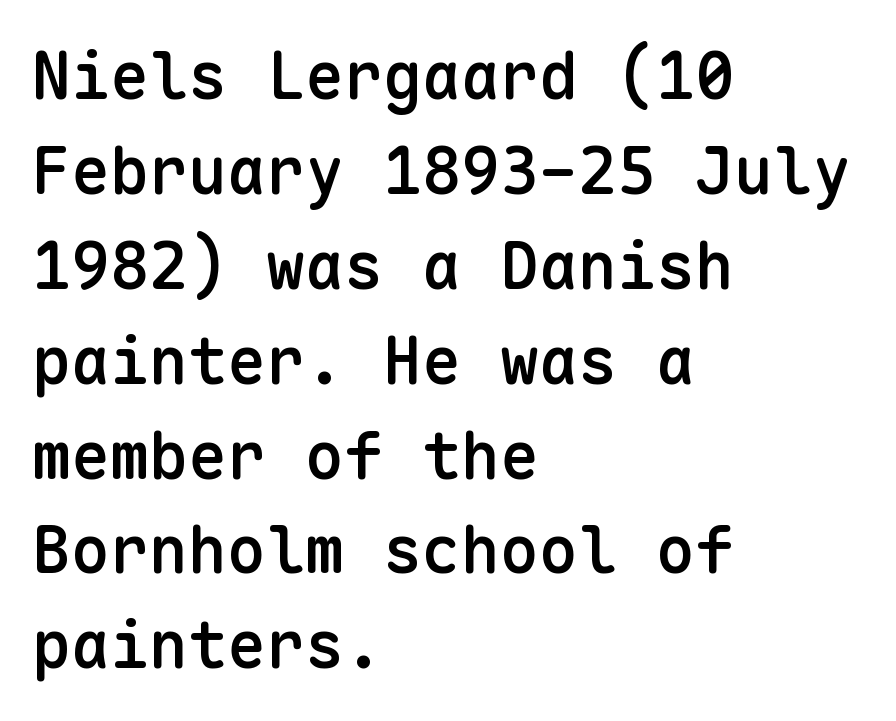
The image shows 65 px semibold sans-serif type, upright, monospaced; set left-aligned, normal line spacing (1.46x), normal letter spacing, not underlined; low stroke contrast and a medium x-height.
